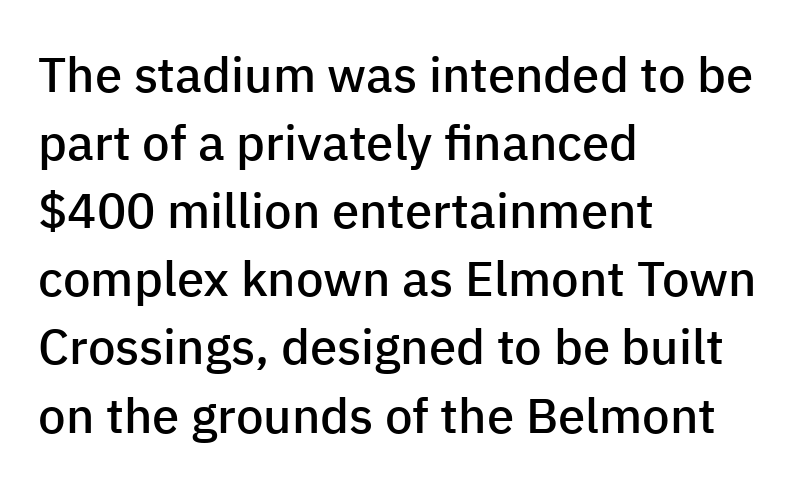
The image shows 49 px semibold sans-serif type, upright; set left-aligned, normal line spacing (1.39x), normal letter spacing, not underlined; low stroke contrast and a medium x-height.
